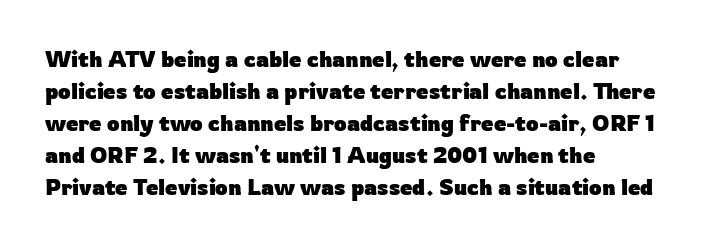
The image shows 22 px bold type, upright; set left-aligned, normal line spacing (1.45x), normal letter spacing, not underlined.
